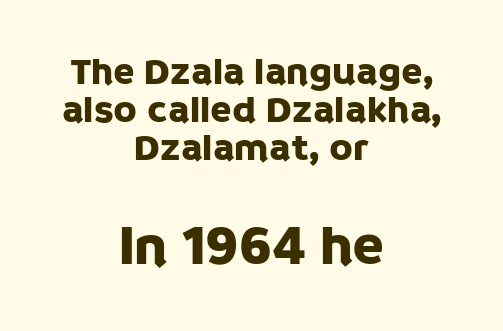
{"serif": "no", "italic": "no", "width": "normal", "stroke_contrast": "low", "x_height": "large", "monospaced": "no", "underline": "no", "align": "center", "line_spacing": "tight", "line_spacing_ratio": 0.97, "letter_spacing": "normal", "letter_spacing_em": 0.0, "larger_block": "second", "size_ratio": 1.49, "glyph_px": 58}
